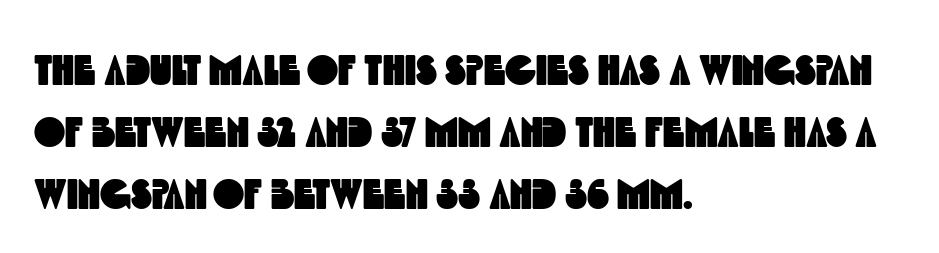
In terms of leading, this rendering sits right in the middle. Bare-footed words on every line. The rag falls on the right side of this text block. Note the varied advance widths — an 'i' is clearly narrower than an 'm'.
